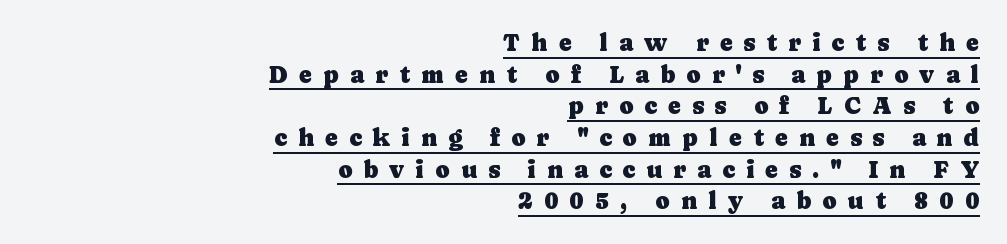
The image shows 24 px text type, upright; set right-aligned, normal line spacing (1.32x), unusually wide letter spacing (+0.46 em), underlined.
